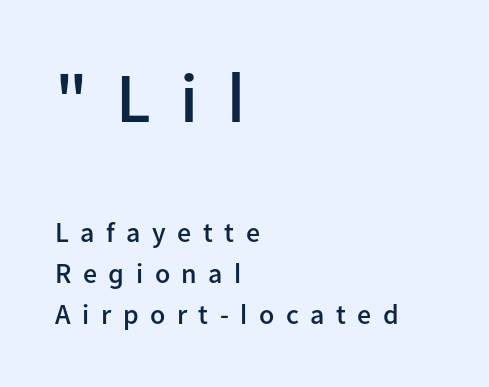
The image shows 70 px semibold sans-serif type, upright; set left-aligned, normal line spacing (1.48x), unusually wide letter spacing (+0.41 em), not underlined; the first (top) block is 2.5x larger; low stroke contrast and a medium x-height.
